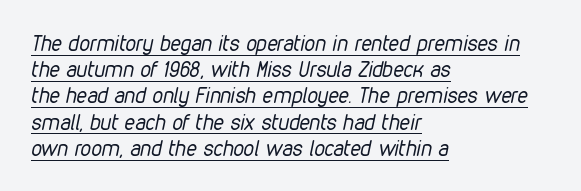
The rendering anchors every line to the left-hand side. Compared with a typical body face, this is equally light or lighter still. This block has exactly the height ordinary leading produces. The words here are underlined. The letterforms sit shoulder to shoulder at normal distance. Every character sits at an angle, as italics do.
